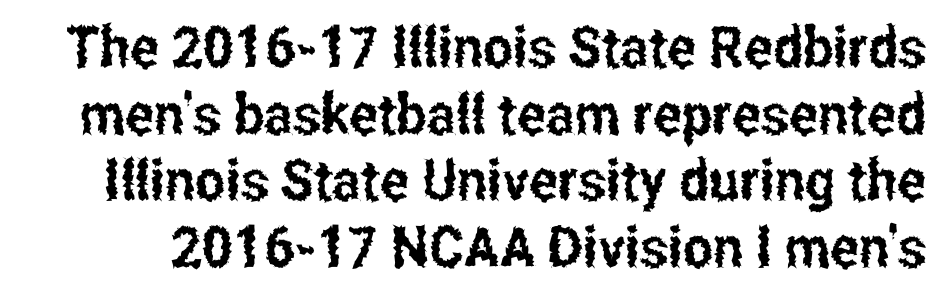
Q: Is the text italic (slanted)? A: No, it is upright.
Q: Is the typeface a serif or a sans-serif typeface? A: Sans-serif.
Q: Is the text underlined? A: No.
Q: Is the spacing between letters normal or unusually wide? A: Normal.
Q: Width (condensed, normal, or wide)? A: Condensed.
Q: Stroke contrast? A: Low.
Q: x-height? A: Medium.
Q: Monospaced? A: No.
